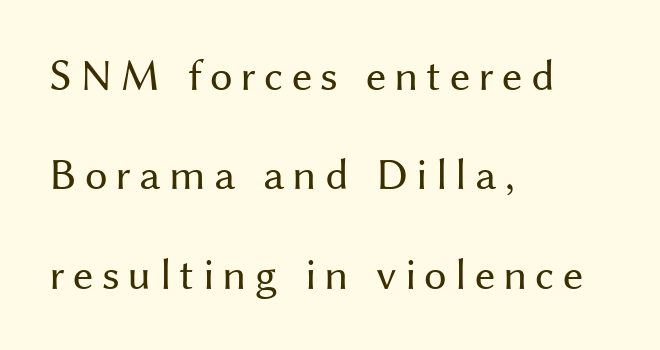
{"serif": "no", "italic": "no", "bold": "no", "weight": "regular", "width": "normal", "stroke_contrast": "medium", "x_height": "medium", "monospaced": "no", "underline": "no", "align": "left", "line_spacing": "loose", "line_spacing_ratio": 2.21, "glyph_px": 45}
